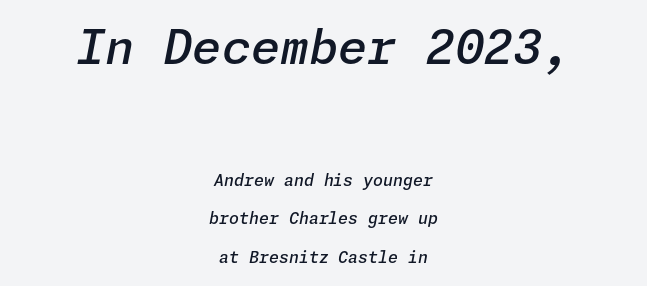
Q: Is the text bold? A: Semi-bold.
Q: Is the text italic (slanted)? A: Yes, it leans right by about 11 degrees.
Q: Is the text underlined? A: No.
Q: How is the paragraph aligned? A: Centered.
Q: Is the spacing between letters normal or unusually wide? A: Normal.
Q: Is the spacing between lines tight, normal or loose? A: Loose.
Q: Which block of text is set in a larger size, the first (top) or the second (bottom)? A: The first (top) one.
Q: Width (condensed, normal, or wide)? A: Normal.
Q: Stroke contrast? A: Low.
Q: x-height? A: Medium.
